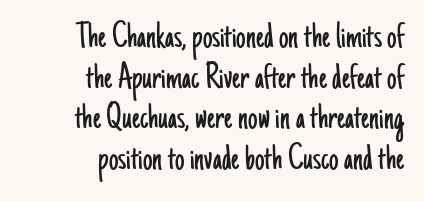
The image shows 38 px light, condensed sans-serif type, upright; set right-aligned, tight line spacing (1.07x), normal letter spacing, not underlined; low stroke contrast and a small x-height.
